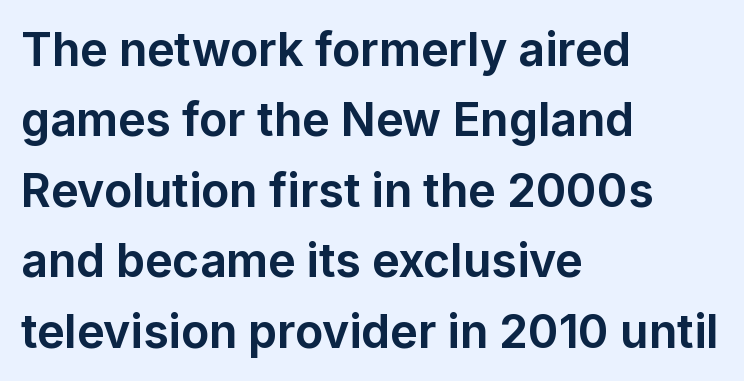
The image shows 46 px bold sans-serif type, upright; set left-aligned, normal line spacing (1.53x), normal letter spacing, not underlined; low stroke contrast and a medium x-height.
